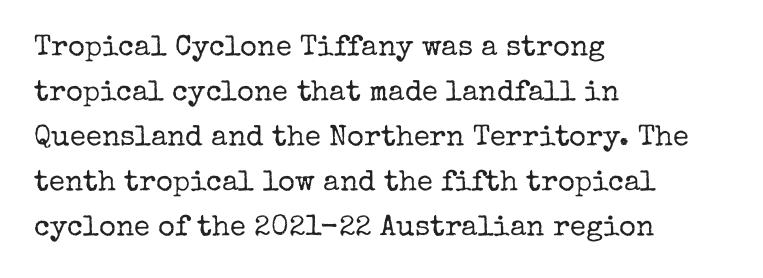
The image shows 29 px regular-weight serif type, upright; set left-aligned, normal line spacing (1.55x), normal letter spacing, not underlined; low stroke contrast and a medium x-height.
